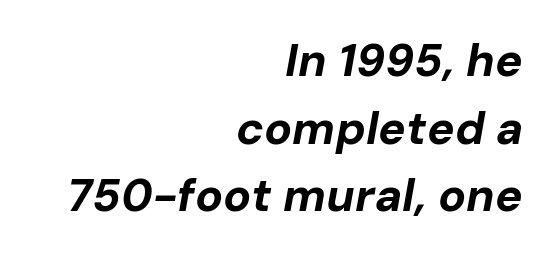
The image shows 46 px bold type, italic (leaning right); set right-aligned, normal line spacing (1.47x), normal letter spacing, not underlined; low stroke contrast and a medium x-height.
